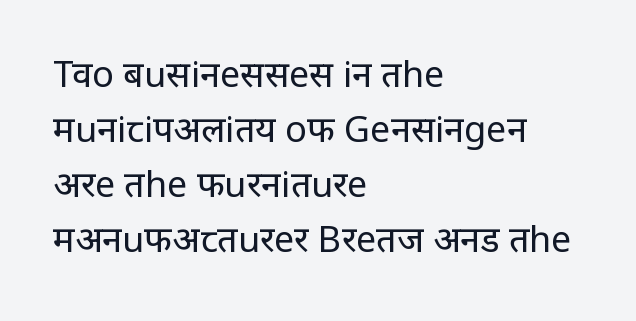
{"serif": "no", "italic": "no", "bold": "no", "weight": "regular", "width": "condensed", "stroke_contrast": "low", "x_height": "large", "monospaced": "no", "underline": "no", "align": "left", "line_spacing": "normal", "line_spacing_ratio": 1.53, "letter_spacing": "normal", "letter_spacing_em": 0.0, "glyph_px": 36}
